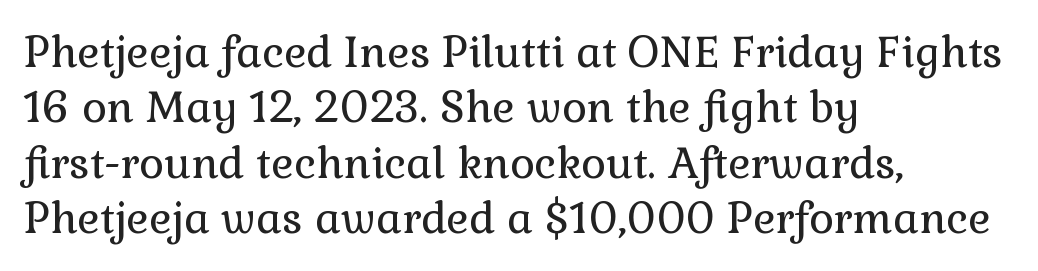
The image shows 43 px regular-weight serif type, upright; set left-aligned, normal line spacing (1.29x), normal letter spacing, not underlined; low stroke contrast and a medium x-height.
